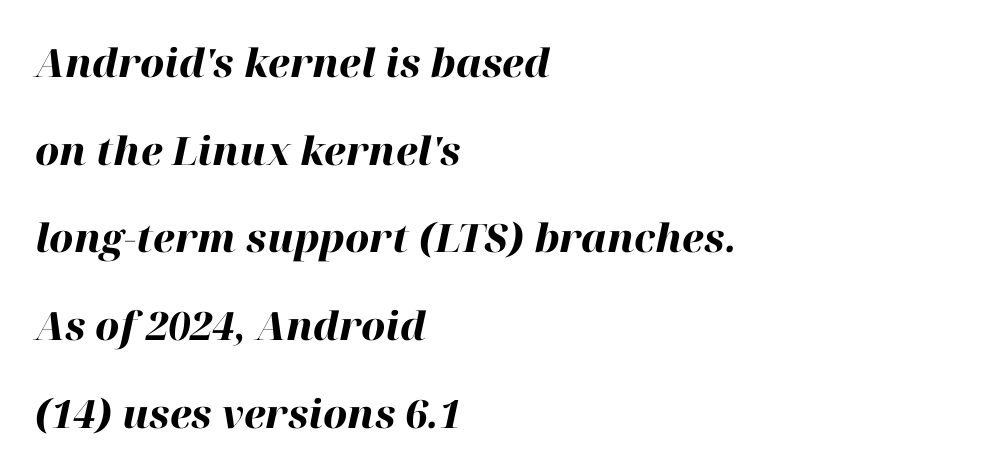
{"italic": "yes", "lean": "right", "slant_degrees": 12, "bold": "yes", "weight": "heavy", "width": "normal", "stroke_contrast": "high", "x_height": "medium", "monospaced": "no", "underline": "no", "align": "left", "line_spacing": "loose", "line_spacing_ratio": 2.25, "letter_spacing": "normal", "letter_spacing_em": 0.0, "glyph_px": 39}
